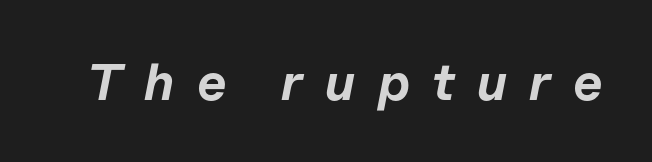
{"italic": "yes", "lean": "right", "slant_degrees": 11, "bold": "yes", "weight": "bold", "width": "normal", "stroke_contrast": "low", "x_height": "medium", "monospaced": "no", "underline": "no", "letter_spacing": "wide", "letter_spacing_em": 0.43, "glyph_px": 52}
